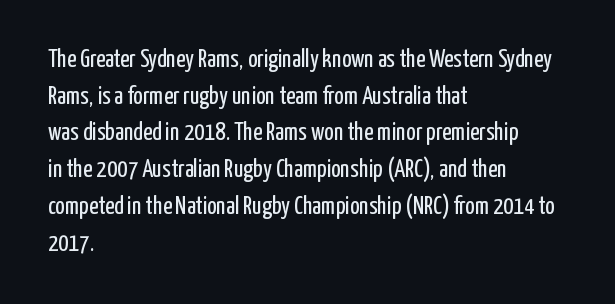
{"italic": "no", "bold": "no", "underline": "no", "align": "left", "line_spacing": "normal", "line_spacing_ratio": 1.47, "letter_spacing": "normal", "letter_spacing_em": 0.0, "glyph_px": 25}
